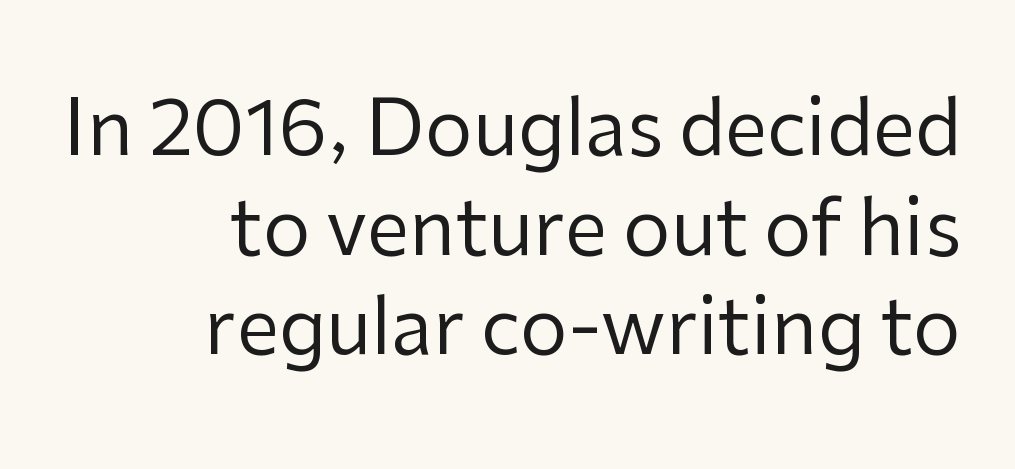
No italicization has been applied; the sample stays upright. Think of a printed novel: that variable character pitch is what you see here. Classification — sans serif. Weight: in the light-to-regular range.
